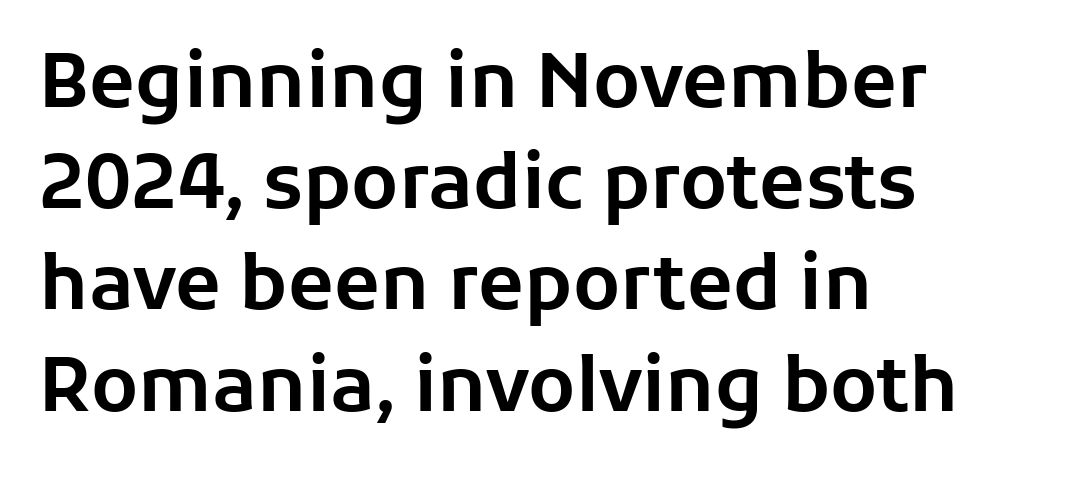
Q: Is the text italic (slanted)? A: No, it is upright.
Q: Is the typeface a serif or a sans-serif typeface? A: Sans-serif.
Q: Is the text underlined? A: No.
Q: How is the paragraph aligned? A: Left-aligned.
Q: Is the spacing between letters normal or unusually wide? A: Normal.
Q: Is the spacing between lines tight, normal or loose? A: Normal.
Q: Width (condensed, normal, or wide)? A: Normal.
Q: Stroke contrast? A: Low.
Q: x-height? A: Medium.
Q: Monospaced? A: No.
